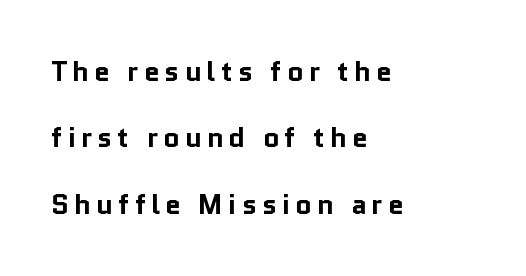
Caption: bold face, heavy strokes. You could not count columns in this text — the font is proportionally spaced. Horizontally, the lines are justified to the leading edge only. Interline gaps are noticeably wide in this sample. The typeface chosen for these lines omits serifs. This is roman type, the default non-slanted kind.
